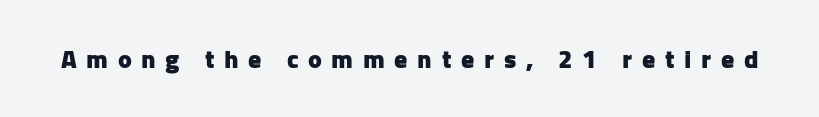
Does extra space separate the letters? Yes, quite a lot of it. The area under the type is left untouched. The typesetting leans heavy: a genuine bold. Italic? Not at all — the glyphs are vertical.
